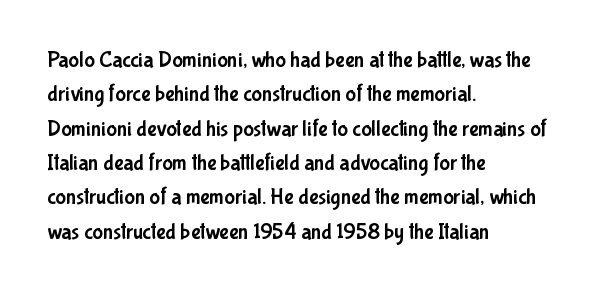
Q: Is the text italic (slanted)? A: No, it is upright.
Q: Is the text underlined? A: No.
Q: How is the paragraph aligned? A: Left-aligned.
Q: Is the spacing between letters normal or unusually wide? A: Normal.
Q: Is the spacing between lines tight, normal or loose? A: Normal.
